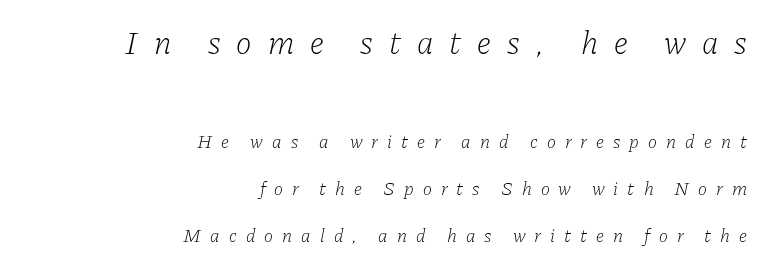
Weight: in the light-to-regular range. Each line ends at the same right margin while the left side varies. Serif or sans? Serif — the stroke terminals have little feet. Type without underlining. This layout puts the oversized block above and the modest block below.
